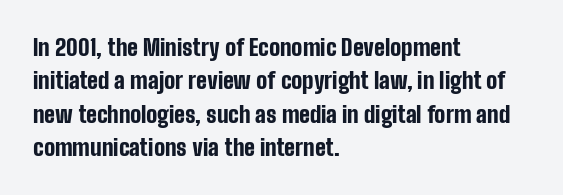
{"italic": "no", "bold": "yes", "underline": "no", "align": "left", "line_spacing": "normal", "line_spacing_ratio": 1.45, "letter_spacing": "normal", "letter_spacing_em": 0.0, "glyph_px": 23}
